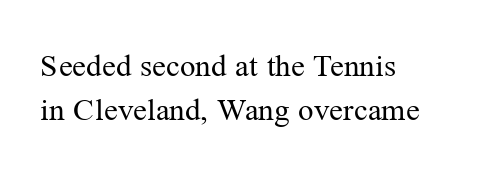
There is no visible air inserted between adjacent glyphs. Varying glyph widths throughout — classic text-font behaviour. These lines are set flush left with a ragged right edge. Stem width sits at or under what a default text font uses. Quick note: not italic, upright.
